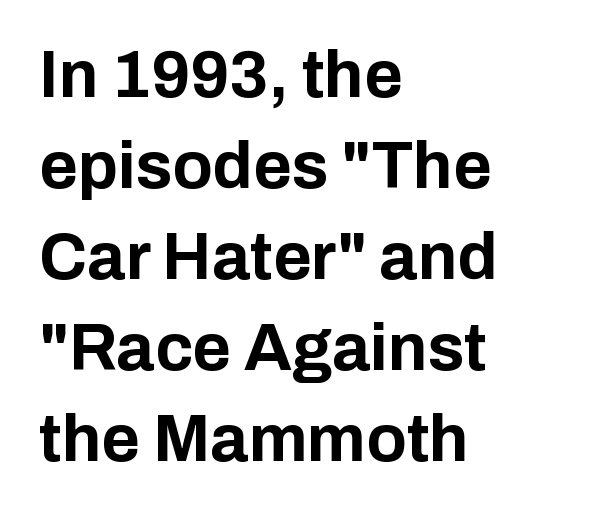
The image shows 66 px bold sans-serif type, upright; set left-aligned, normal line spacing (1.38x), normal letter spacing, not underlined; low stroke contrast and a medium x-height.
